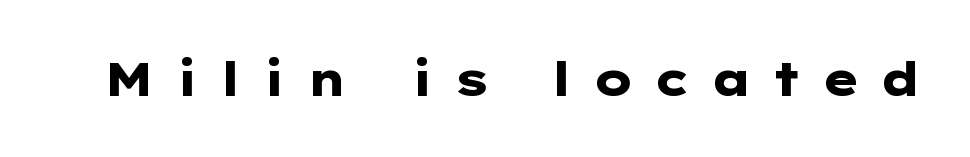
The image shows 47 px heavy, wide sans-serif type, upright; set unusually wide letter spacing (+0.42 em), not underlined; low stroke contrast and a medium x-height.
